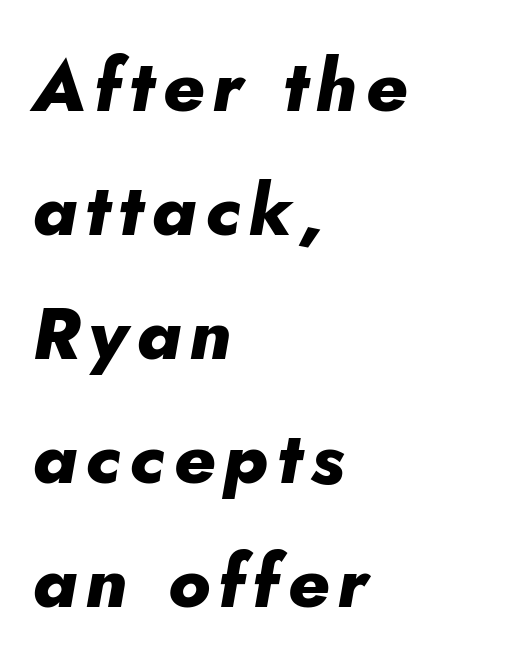
{"italic": "yes", "lean": "right", "slant_degrees": 10, "bold": "yes", "weight": "heavy", "width": "normal", "stroke_contrast": "low", "x_height": "small", "monospaced": "no", "underline": "no", "align": "left", "line_spacing": "normal", "line_spacing_ratio": 1.7, "glyph_px": 73}
